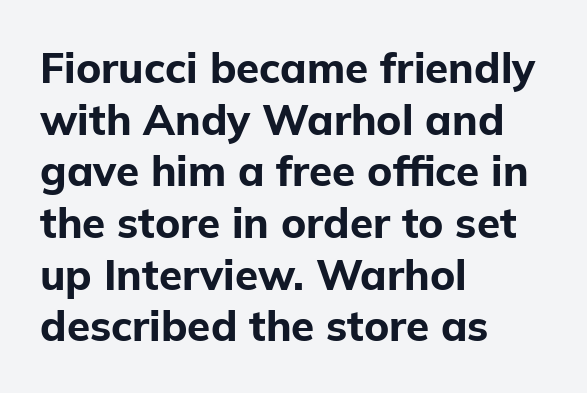
{"serif": "no", "italic": "no", "bold": "yes", "weight": "bold", "width": "normal", "stroke_contrast": "low", "x_height": "medium", "monospaced": "no", "underline": "no", "align": "left", "line_spacing_ratio": 1.23, "letter_spacing": "normal", "letter_spacing_em": 0.0, "glyph_px": 42}
